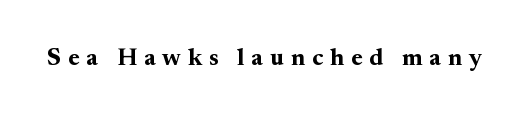
Someone cranked the tracking dial way up on this one. When letters stand straight like this, we call the style roman or upright. Bare-footed words on every line. The strokes are fattened all the way to bold.
